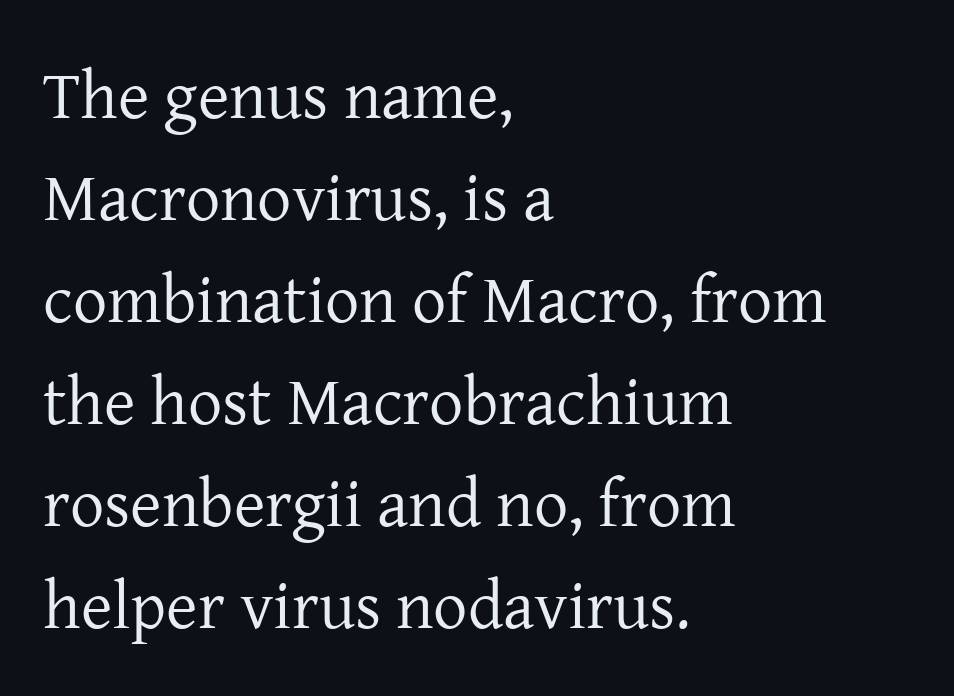
The image shows 68 px regular-weight serif type, upright; set left-aligned, normal line spacing (1.5x), normal letter spacing, not underlined; low stroke contrast and a medium x-height.
